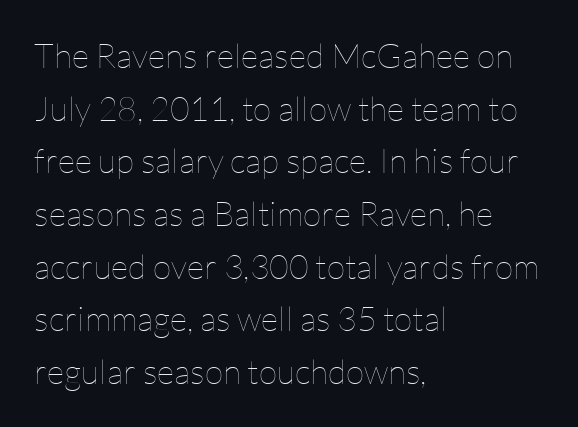
Q: Is the text bold? A: No.
Q: Is the text italic (slanted)? A: No, it is upright.
Q: Is the text underlined? A: No.
Q: How is the paragraph aligned? A: Left-aligned.
Q: Is the spacing between letters normal or unusually wide? A: Normal.
Q: Is the spacing between lines tight, normal or loose? A: Normal.
Q: Width (condensed, normal, or wide)? A: Normal.
Q: Stroke contrast? A: Low.
Q: x-height? A: Medium.
Q: Monospaced? A: No.
